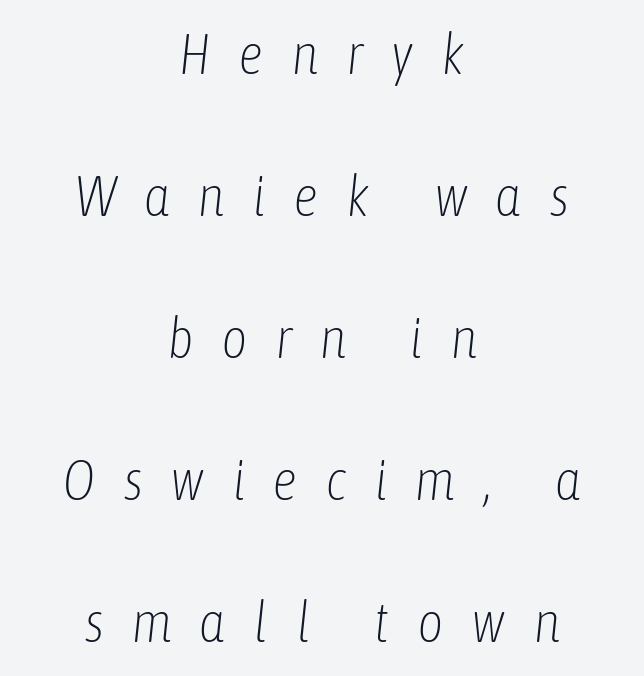
Q: Is the text bold? A: No.
Q: Is the text italic (slanted)? A: Yes, it leans right by about 6 degrees.
Q: Is the text underlined? A: No.
Q: How is the paragraph aligned? A: Centered.
Q: Is the spacing between letters normal or unusually wide? A: Unusually wide.
Q: Is the spacing between lines tight, normal or loose? A: Loose.
Q: Width (condensed, normal, or wide)? A: Condensed.
Q: Stroke contrast? A: Low.
Q: x-height? A: Medium.
Q: Monospaced? A: No.
